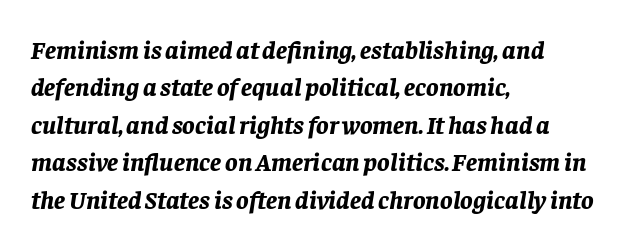
A student would call this left alignment; a typographer would say flush left, rag right. The words here are not underlined. Heavy-handed strokes throughout: this text is bold. Tracking here is standard; glyphs follow each other at the usual distance. The vertical gap from one line to the next is medium. Notice how the stems are inclined rather than vertical — that's the hallmark of italics.
